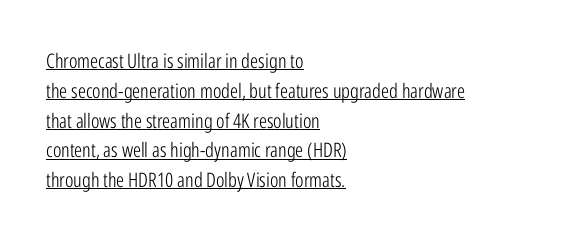
Q: Is the text bold? A: No.
Q: Is the text italic (slanted)? A: No, it is upright.
Q: Is the text underlined? A: Yes.
Q: How is the paragraph aligned? A: Left-aligned.
Q: Is the spacing between letters normal or unusually wide? A: Normal.
Q: Is the spacing between lines tight, normal or loose? A: Normal.
